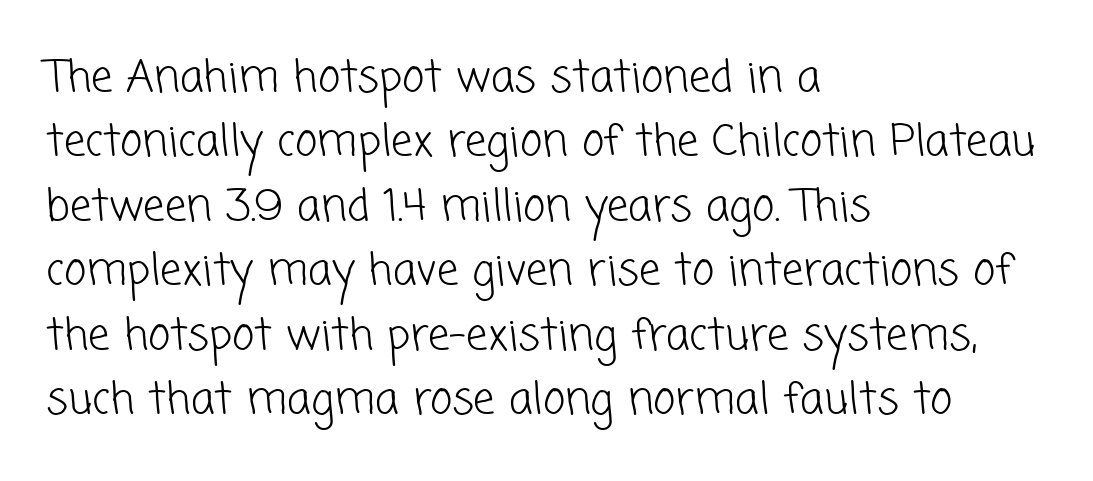
{"serif": "no", "bold": "no", "weight": "light", "width": "normal", "stroke_contrast": "low", "x_height": "medium", "monospaced": "no", "underline": "no", "align": "left", "line_spacing": "normal", "line_spacing_ratio": 1.5, "letter_spacing": "normal", "letter_spacing_em": 0.0, "glyph_px": 43}
